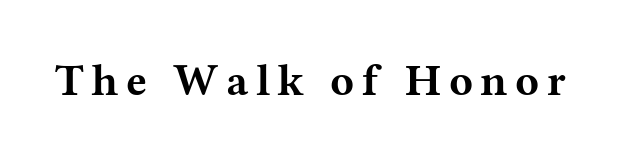
The image shows 44 px bold, wide serif type, upright; set not underlined; medium stroke contrast and a medium x-height.
